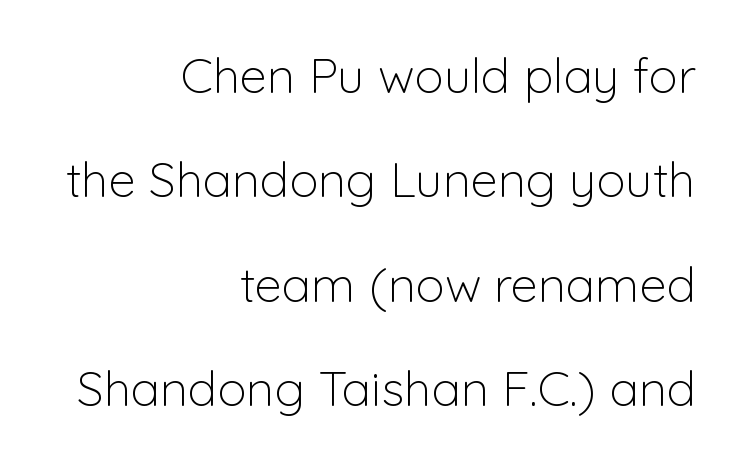
The image shows 49 px light sans-serif type, upright; set right-aligned, loose line spacing (2.13x), normal letter spacing, not underlined; low stroke contrast and a medium x-height.
